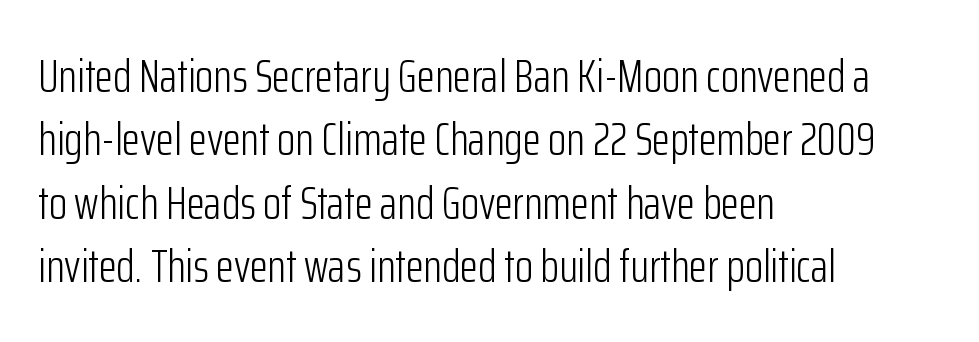
Q: Is the text bold? A: No.
Q: Is the text italic (slanted)? A: No, it is upright.
Q: Is the typeface a serif or a sans-serif typeface? A: Sans-serif.
Q: Is the text underlined? A: No.
Q: How is the paragraph aligned? A: Left-aligned.
Q: Is the spacing between letters normal or unusually wide? A: Normal.
Q: Is the spacing between lines tight, normal or loose? A: Normal.
Q: Width (condensed, normal, or wide)? A: Condensed.
Q: Stroke contrast? A: Low.
Q: x-height? A: Medium.
Q: Monospaced? A: No.
